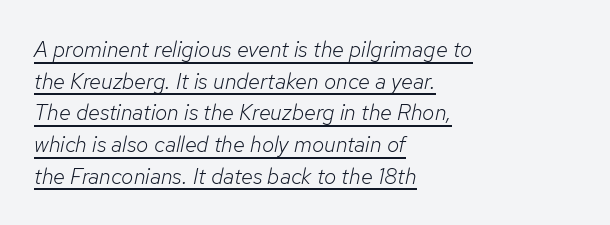
{"italic": "yes", "lean": "right", "slant_degrees": 12, "bold": "no", "underline": "yes", "align": "left", "line_spacing": "normal", "line_spacing_ratio": 1.44, "letter_spacing": "normal", "letter_spacing_em": 0.0, "glyph_px": 22}
